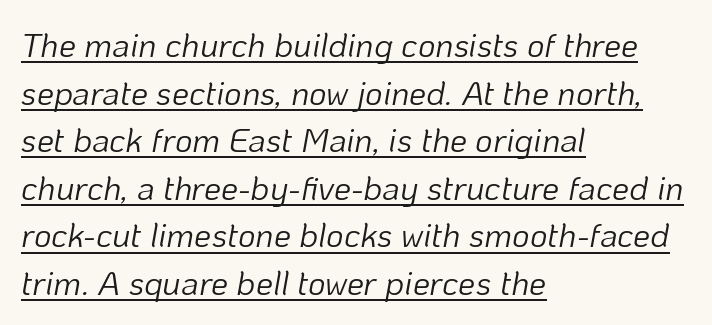
The image shows 34 px light type, italic (leaning right); set left-aligned, normal line spacing (1.4x), normal letter spacing, underlined; low stroke contrast and a medium x-height.
